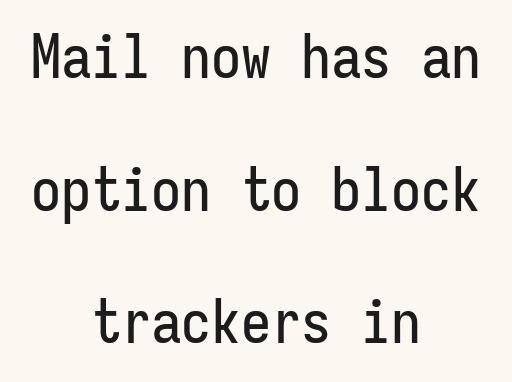
In terms of letterspacing, this is plain default setting. Notice the wide empty band between every row — that's loose leading. Looks like terminal output: every glyph gets an equal slot. Vertical strokes here are truly vertical. The paragraph shown floats in the horizontal middle. Typographically, this falls in the sans-serif category.
